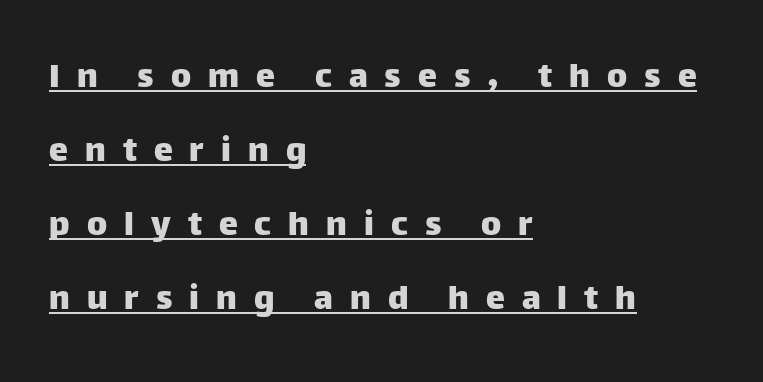
The image shows 38 px sans-serif type, upright; set left-aligned, loose line spacing (1.95x), unusually wide letter spacing (+0.45 em), underlined; low stroke contrast and a large x-height.
